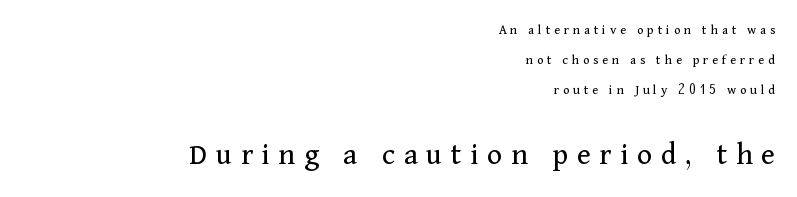
The image shows 32 px regular-weight serif type, upright; set right-aligned, loose line spacing (2.14x), unusually wide letter spacing (+0.27 em), not underlined; the second (bottom) block is 2.29x larger; medium stroke contrast and a medium x-height.
